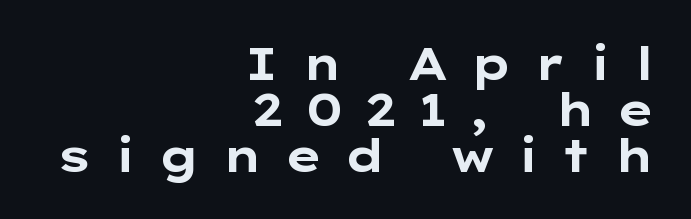
Q: Is the text bold? A: Yes.
Q: Is the text italic (slanted)? A: No, it is upright.
Q: Is the typeface a serif or a sans-serif typeface? A: Sans-serif.
Q: Is the text underlined? A: No.
Q: How is the paragraph aligned? A: Right-aligned.
Q: Is the spacing between letters normal or unusually wide? A: Unusually wide.
Q: Is the spacing between lines tight, normal or loose? A: Tight.
Q: Width (condensed, normal, or wide)? A: Wide.
Q: Stroke contrast? A: Low.
Q: x-height? A: Medium.
Q: Monospaced? A: No.
